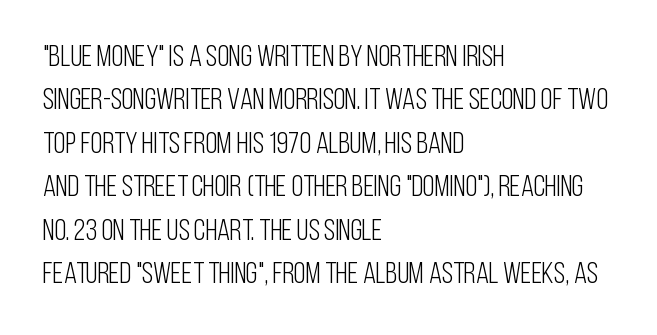
{"serif": "no", "italic": "no", "bold": "no", "weight": "light", "width": "condensed", "stroke_contrast": "low", "x_height": "large", "monospaced": "no", "underline": "no", "align": "left", "line_spacing": "normal", "line_spacing_ratio": 1.45, "letter_spacing": "normal", "letter_spacing_em": 0.0, "glyph_px": 30}
